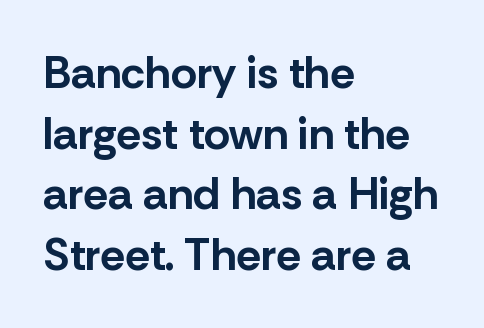
The image shows 45 px bold sans-serif type, upright; set left-aligned, normal line spacing (1.35x), normal letter spacing, not underlined; low stroke contrast and a medium x-height.
